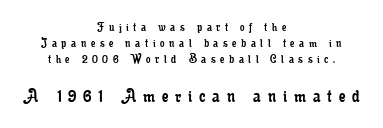
{"italic": "no", "bold": "no", "underline": "no", "align": "center", "line_spacing_ratio": 1.16, "letter_spacing": "wide", "letter_spacing_em": 0.33, "larger_block": "second", "size_ratio": 1.5, "glyph_px": 21}
